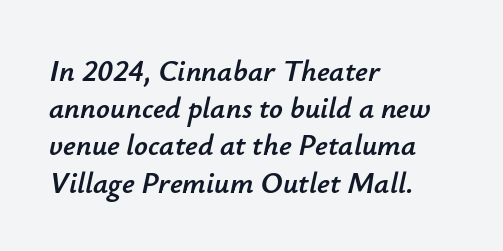
Q: Is the text italic (slanted)? A: Yes, it leans right by about 12 degrees.
Q: Is the text underlined? A: No.
Q: How is the paragraph aligned? A: Left-aligned.
Q: Is the spacing between letters normal or unusually wide? A: Normal.
Q: Width (condensed, normal, or wide)? A: Normal.
Q: Stroke contrast? A: Low.
Q: x-height? A: Small.
Q: Monospaced? A: No.
